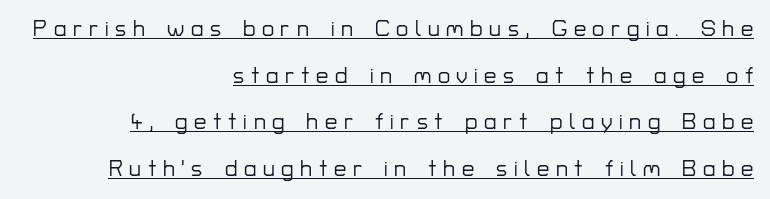
{"italic": "no", "underline": "yes", "align": "right", "line_spacing": "loose", "line_spacing_ratio": 2.12, "letter_spacing": "wide", "letter_spacing_em": 0.3, "glyph_px": 22}
